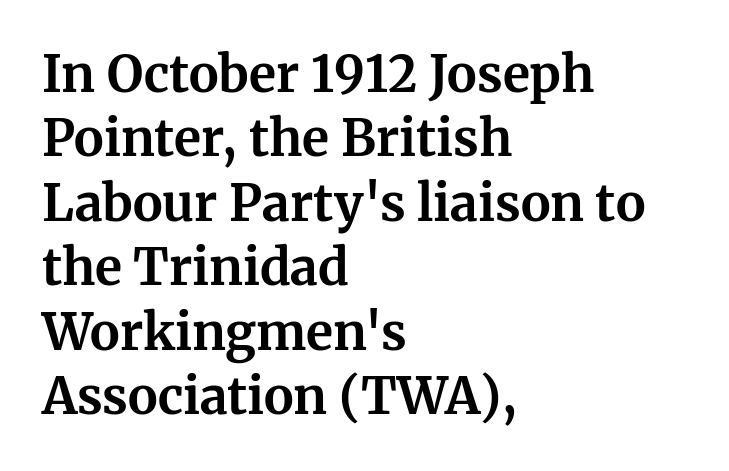
The image shows 50 px bold serif type, upright; set left-aligned, normal line spacing (1.29x), normal letter spacing, not underlined; medium stroke contrast and a medium x-height.
